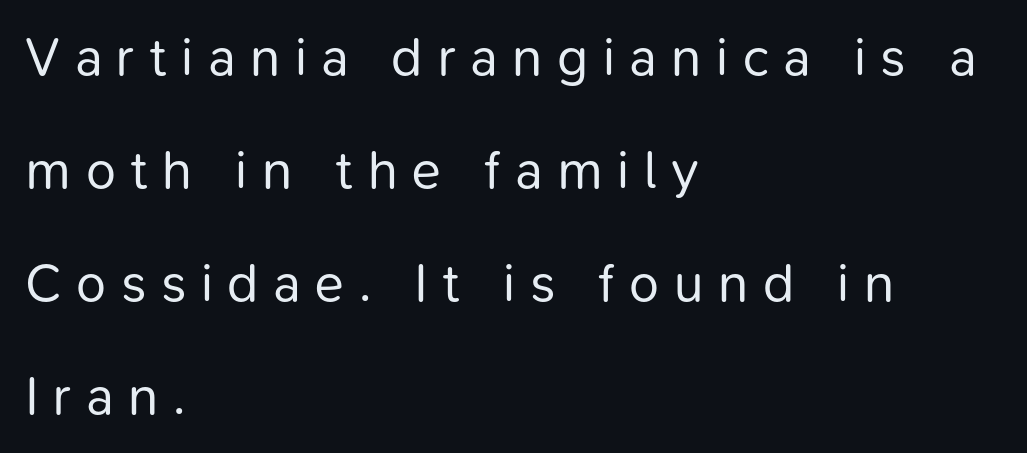
{"serif": "no", "italic": "no", "bold": "no", "weight": "regular", "width": "normal", "stroke_contrast": "low", "x_height": "medium", "monospaced": "no", "underline": "no", "align": "left", "line_spacing": "loose", "line_spacing_ratio": 2.09, "letter_spacing": "wide", "letter_spacing_em": 0.27, "glyph_px": 54}
